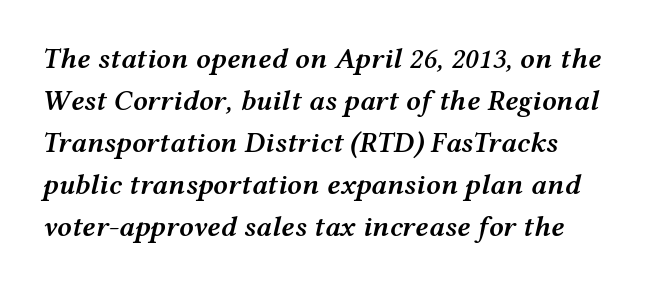
{"italic": "yes", "lean": "right", "slant_degrees": 12, "bold": "semi", "weight": "semibold", "width": "wide", "stroke_contrast": "medium", "x_height": "medium", "monospaced": "no", "underline": "no", "line_spacing": "normal", "line_spacing_ratio": 1.45, "letter_spacing": "normal", "letter_spacing_em": 0.0, "glyph_px": 29}
